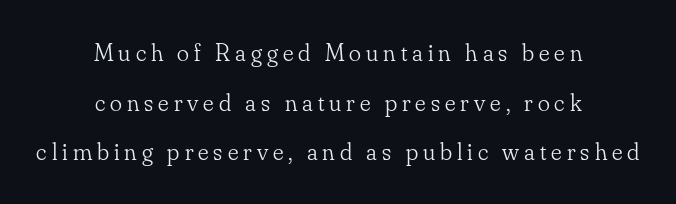
This rendering features lettering with no underline. Quick note: not italic, upright. Regarding leading, the lines here are spaced well apart. Ink coverage per letter is moderate at most.
